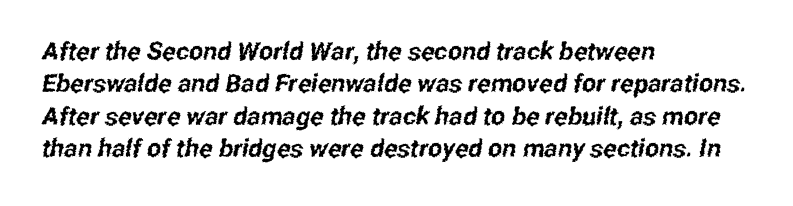
The passage shown is not underscored anywhere. The passage is arranged the way most books set body copy — flush left. Normally led — the rows are evenly, conventionally spaced. How are the letters spaced? Ordinarily, with no added tracking.
